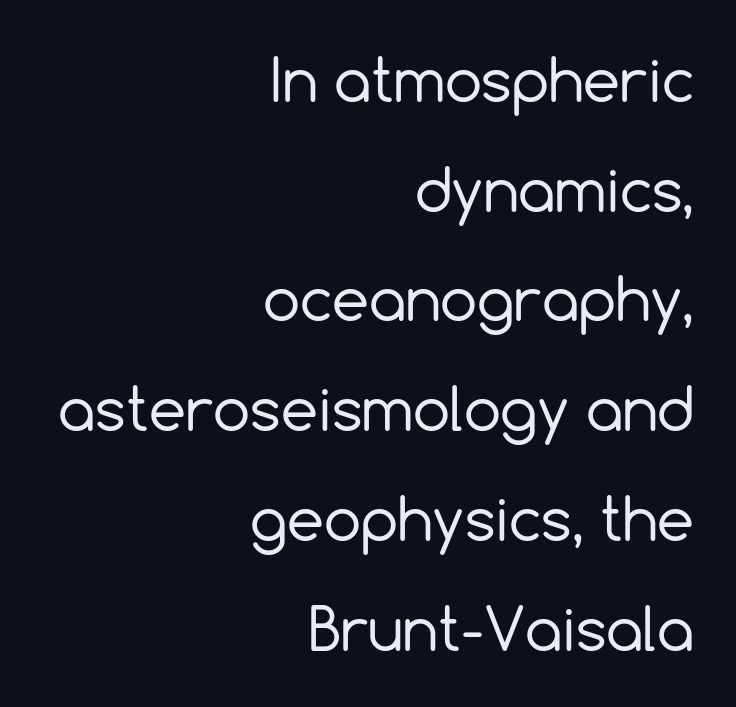
This is roman type, the default non-slanted kind. To sum up the face: it is a sans, with no serifs. This is not heavy type; no bold has been used. Spacing between characters is what you'd get straight out of the box.
